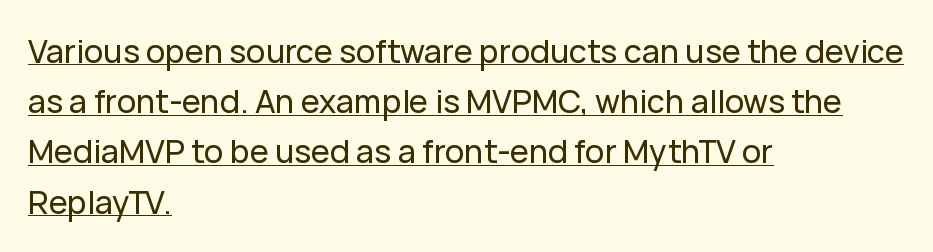
{"serif": "no", "italic": "no", "width": "normal", "stroke_contrast": "low", "x_height": "medium", "monospaced": "no", "underline": "yes", "align": "left", "line_spacing": "normal", "line_spacing_ratio": 1.57, "letter_spacing": "normal", "letter_spacing_em": 0.0, "glyph_px": 32}
